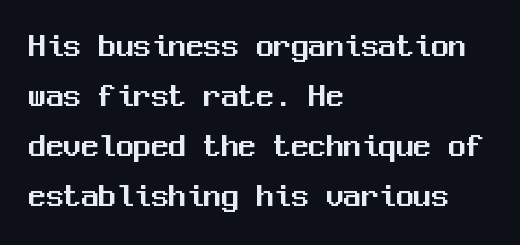
The vertical gap from one line to the next is medium. Compared with a centered layout, this one pins lines to the left instead. Nobody touched the tracking dial on this one. The font's upright variant was chosen for this text. Descenders are the only things crossing below the line. A typesetter would call this monospace, since all characters share one set width.
